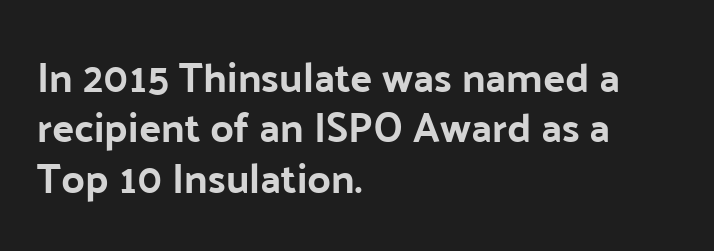
Q: Is the text italic (slanted)? A: No, it is upright.
Q: Is the typeface a serif or a sans-serif typeface? A: Sans-serif.
Q: Is the text underlined? A: No.
Q: How is the paragraph aligned? A: Left-aligned.
Q: Is the spacing between letters normal or unusually wide? A: Normal.
Q: Width (condensed, normal, or wide)? A: Normal.
Q: Stroke contrast? A: Low.
Q: x-height? A: Medium.
Q: Monospaced? A: No.
